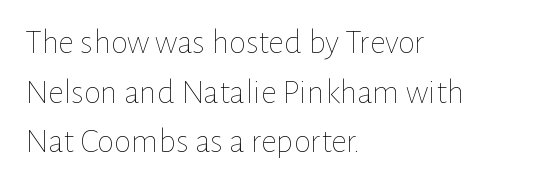
Q: Is the text bold? A: No.
Q: Is the text italic (slanted)? A: No, it is upright.
Q: Is the text underlined? A: No.
Q: How is the paragraph aligned? A: Left-aligned.
Q: Is the spacing between letters normal or unusually wide? A: Normal.
Q: Is the spacing between lines tight, normal or loose? A: Normal.
Q: Width (condensed, normal, or wide)? A: Normal.
Q: Stroke contrast? A: Low.
Q: x-height? A: Medium.
Q: Monospaced? A: No.
